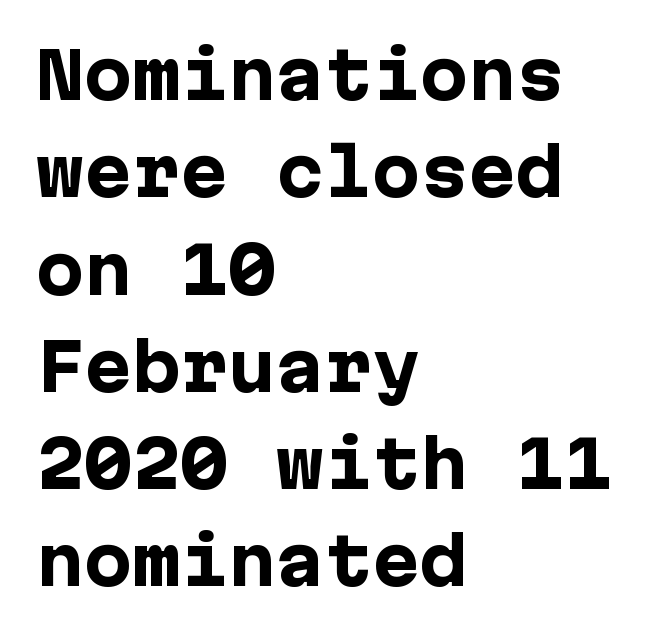
{"serif": "no", "italic": "no", "bold": "yes", "weight": "heavy", "width": "normal", "stroke_contrast": "low", "x_height": "medium", "underline": "no", "align": "left", "line_spacing": "normal", "line_spacing_ratio": 1.52, "letter_spacing": "normal", "letter_spacing_em": 0.0, "glyph_px": 64}
